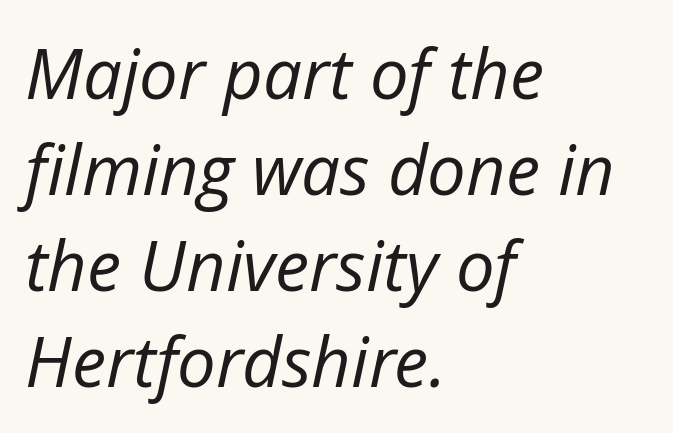
{"italic": "yes", "lean": "right", "slant_degrees": 12, "bold": "no", "weight": "regular", "width": "normal", "stroke_contrast": "low", "x_height": "medium", "monospaced": "no", "underline": "no", "align": "left", "line_spacing": "normal", "line_spacing_ratio": 1.39, "letter_spacing": "normal", "letter_spacing_em": 0.0, "glyph_px": 69}
